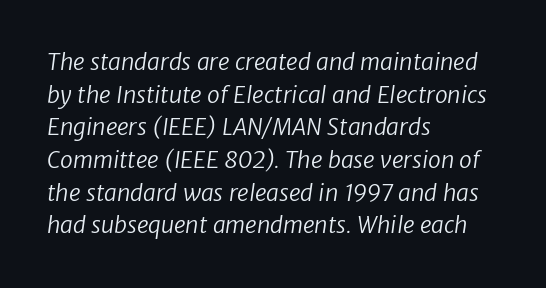
The image shows 23 px text type; set left-aligned, normal line spacing (1.42x), normal letter spacing, not underlined.
